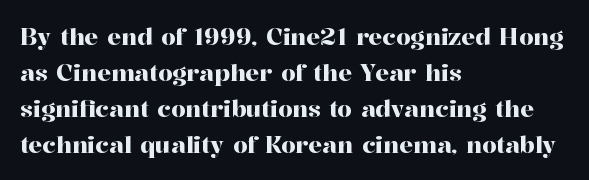
The passage shown has conventional tracking throughout. The axis of the letterforms is exactly vertical. In CSS terms this would be text-align: left. The area under the type is left untouched.
